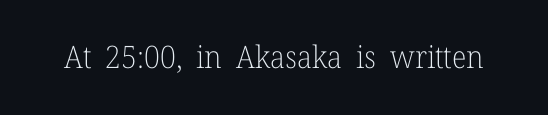
Q: Is the text bold? A: No.
Q: Is the text italic (slanted)? A: No, it is upright.
Q: Is the typeface a serif or a sans-serif typeface? A: Serif.
Q: Is the text underlined? A: No.
Q: Is the spacing between letters normal or unusually wide? A: Normal.
Q: Width (condensed, normal, or wide)? A: Normal.
Q: Stroke contrast? A: Low.
Q: x-height? A: Medium.
Q: Monospaced? A: No.
